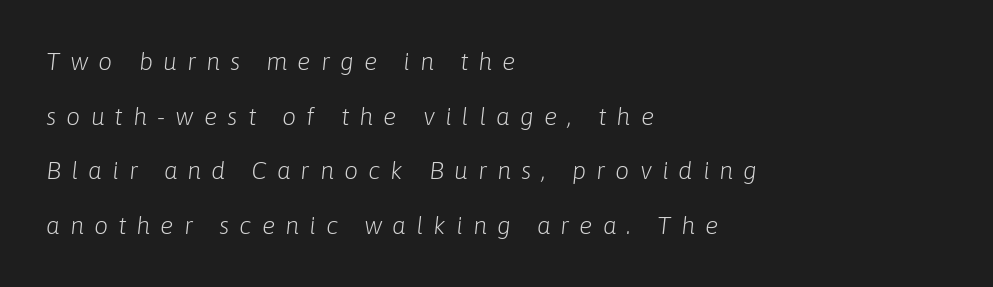
The image shows 25 px text type, italic (leaning right); set left-aligned, loose line spacing (2.19x), unusually wide letter spacing (+0.4 em), not underlined.
